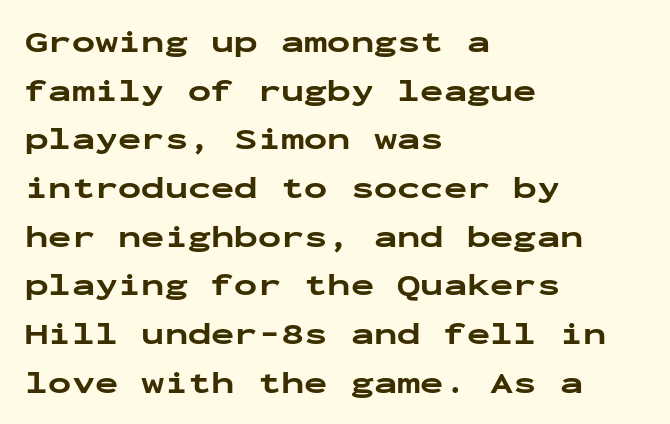
{"serif": "no", "italic": "no", "bold": "yes", "weight": "bold", "width": "wide", "stroke_contrast": "low", "x_height": "medium", "monospaced": "yes", "underline": "no", "align": "left", "line_spacing": "normal", "line_spacing_ratio": 1.57, "letter_spacing": "normal", "letter_spacing_em": 0.0, "glyph_px": 31}
